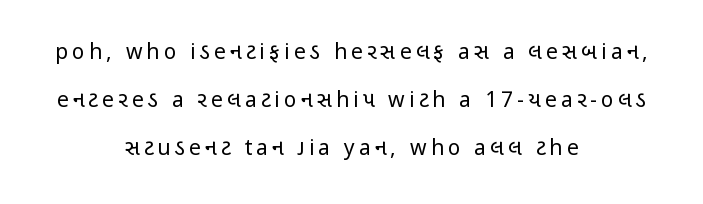
Widely set lines give the paragraph a tall, airy silhouette. The line texture is sparse and dotted thanks to wide tracking. The typography opts for an upright posture over an oblique one. One-word summary of the alignment: center.
